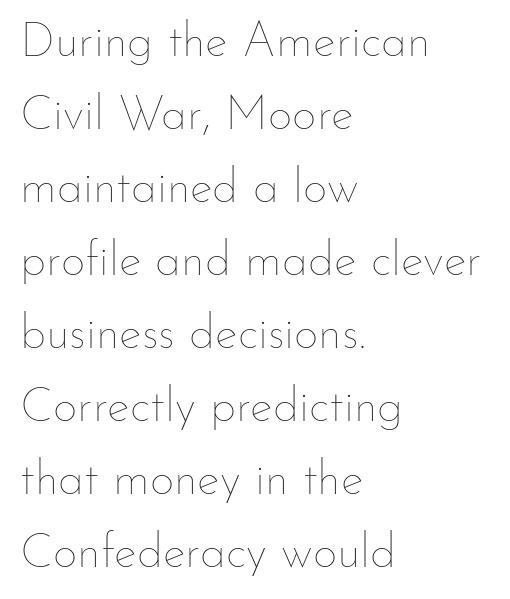
Q: Is the text bold? A: No.
Q: Is the text italic (slanted)? A: No, it is upright.
Q: Is the text underlined? A: No.
Q: How is the paragraph aligned? A: Left-aligned.
Q: Is the spacing between letters normal or unusually wide? A: Normal.
Q: Is the spacing between lines tight, normal or loose? A: Normal.
Q: Width (condensed, normal, or wide)? A: Normal.
Q: Stroke contrast? A: Low.
Q: x-height? A: Small.
Q: Monospaced? A: No.
